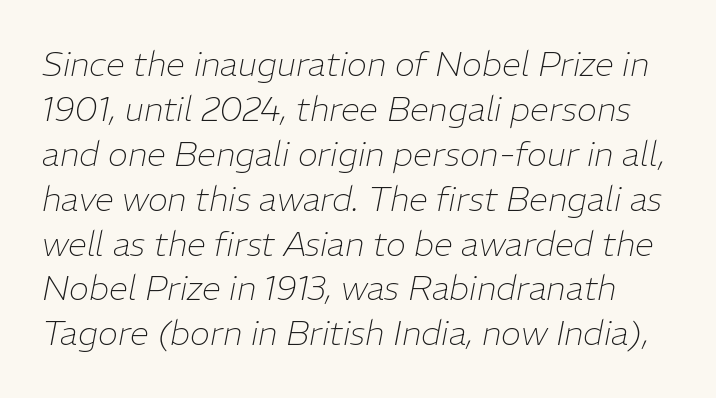
The image shows 34 px thin type, italic (leaning right); set normal line spacing (1.32x), normal letter spacing, not underlined; low stroke contrast and a medium x-height.
